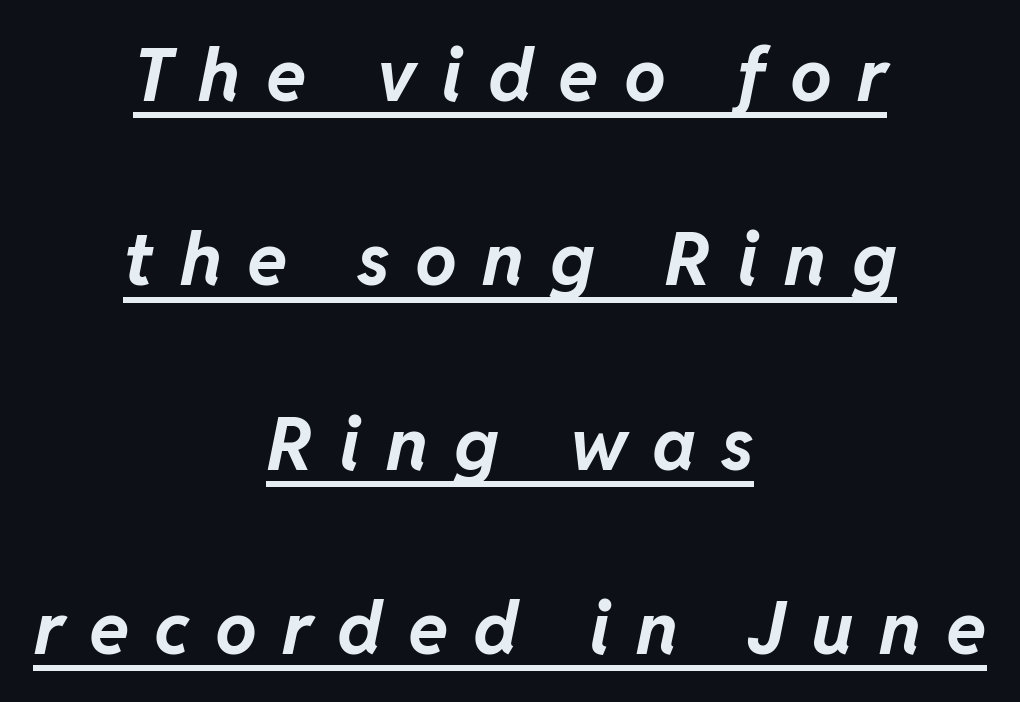
{"italic": "yes", "lean": "right", "slant_degrees": 11, "bold": "yes", "weight": "bold", "width": "normal", "stroke_contrast": "low", "x_height": "medium", "monospaced": "no", "underline": "yes", "align": "center", "line_spacing": "loose", "line_spacing_ratio": 2.49, "letter_spacing": "wide", "letter_spacing_em": 0.34, "glyph_px": 74}
